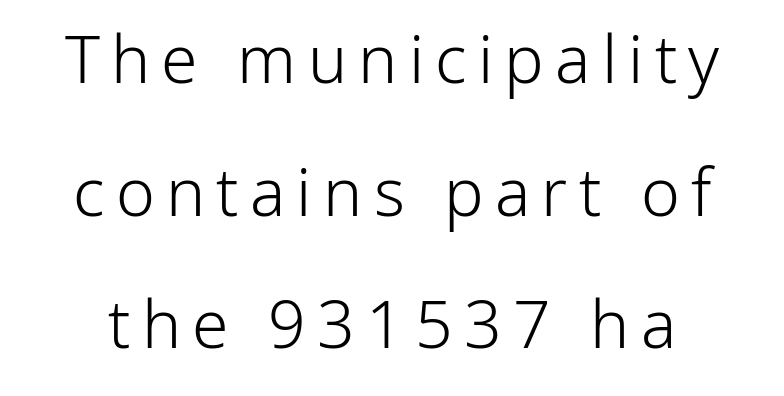
The image shows 66 px light sans-serif type, upright; set loose line spacing (2.01x), not underlined; low stroke contrast and a medium x-height.
